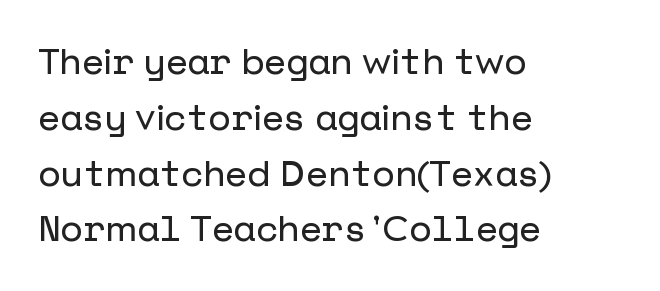
Words float on clear page, feet unadorned. The typography opts for an upright posture over an oblique one. The font family rendered here belongs to the sans-serif group. The paragraph has a hard left edge and a soft right edge. A typesetter would call this zero additional tracking.
